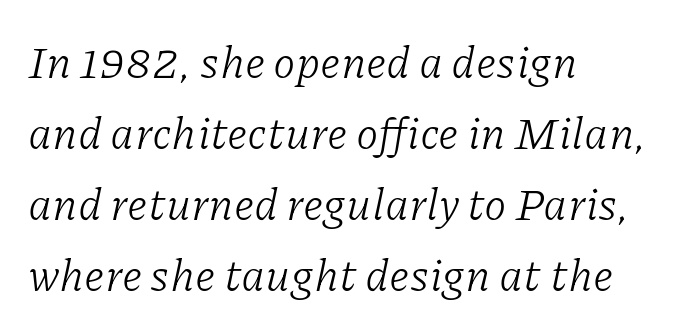
{"serif": "yes", "italic": "yes", "lean": "right", "slant_degrees": 11, "bold": "no", "weight": "light", "width": "normal", "stroke_contrast": "low", "x_height": "medium", "monospaced": "no", "underline": "no", "align": "left", "line_spacing": "normal", "line_spacing_ratio": 1.58, "letter_spacing": "normal", "letter_spacing_em": 0.0, "glyph_px": 45}
